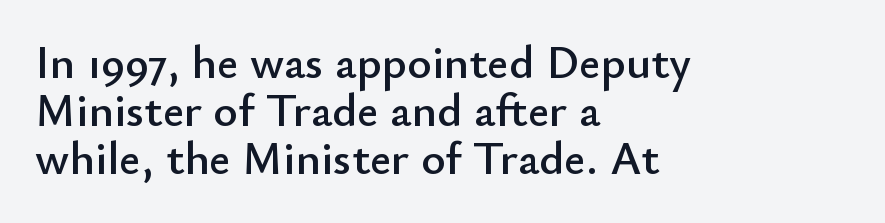
Posture: upright roman. The designer dialed line spacing down below the default. Is this a fixed-width face? No — the glyphs have proportional, varying widths. The tracking reads as untouched default to a designer's eye. Alignment: flush left. This rendering employs a face without finishing strokes, i.e., a sans-serif.
